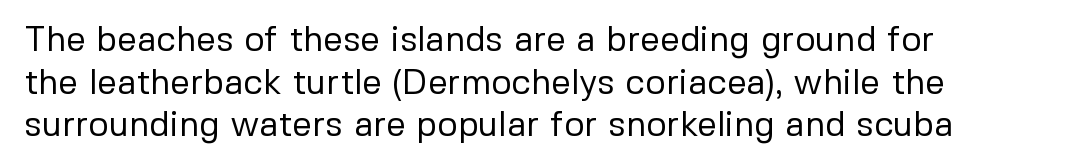
Q: Is the text bold? A: No.
Q: Is the text italic (slanted)? A: No, it is upright.
Q: Is the typeface a serif or a sans-serif typeface? A: Sans-serif.
Q: Is the text underlined? A: No.
Q: How is the paragraph aligned? A: Left-aligned.
Q: Is the spacing between letters normal or unusually wide? A: Normal.
Q: Width (condensed, normal, or wide)? A: Normal.
Q: Stroke contrast? A: Low.
Q: x-height? A: Medium.
Q: Monospaced? A: No.
